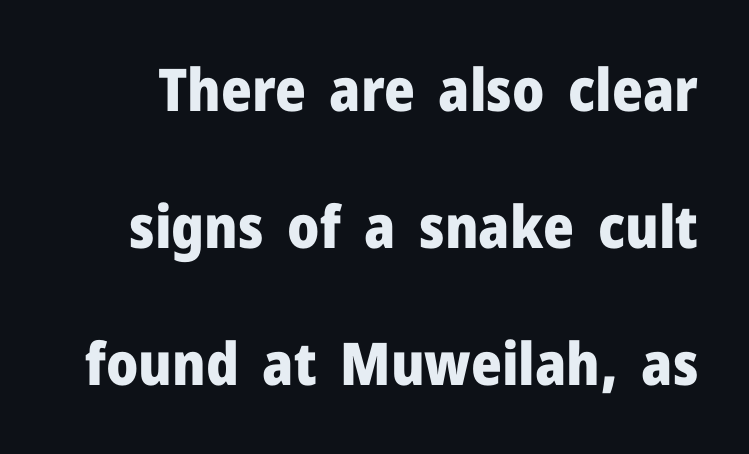
The image shows 59 px heavy sans-serif type, upright; set loose line spacing (2.32x), normal letter spacing, not underlined; low stroke contrast and a medium x-height.
